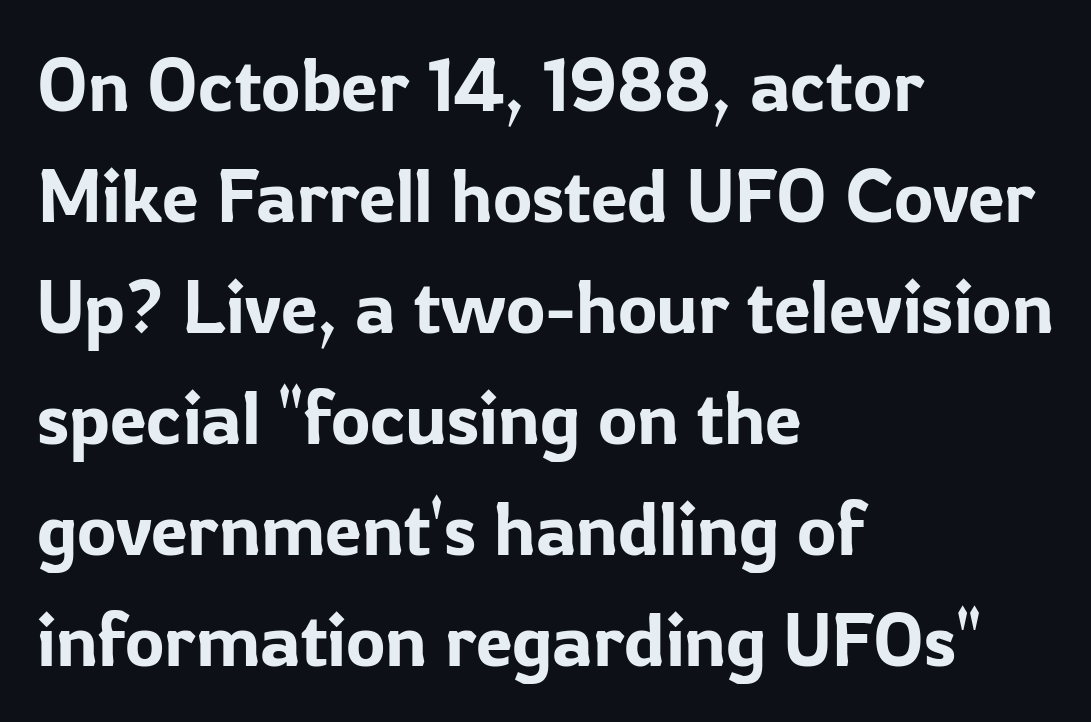
In terms of leading, this rendering sits right in the middle. All the whitespace from short lines collects on the right. Spacing verdict: proportional, widths tailored to each character. The tracking reads as untouched default to a designer's eye. Every character sits straight up, as roman type does. Honestly, there is no underline to notice here at all.
